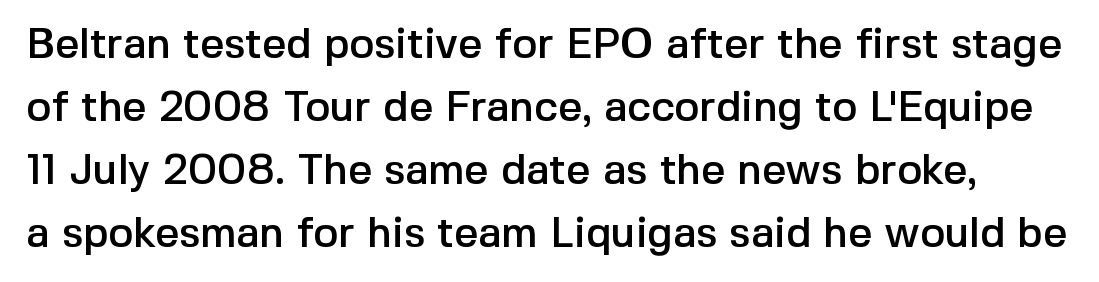
The image shows 42 px sans-serif type, upright; set normal line spacing (1.5x), normal letter spacing, not underlined; a medium x-height.
